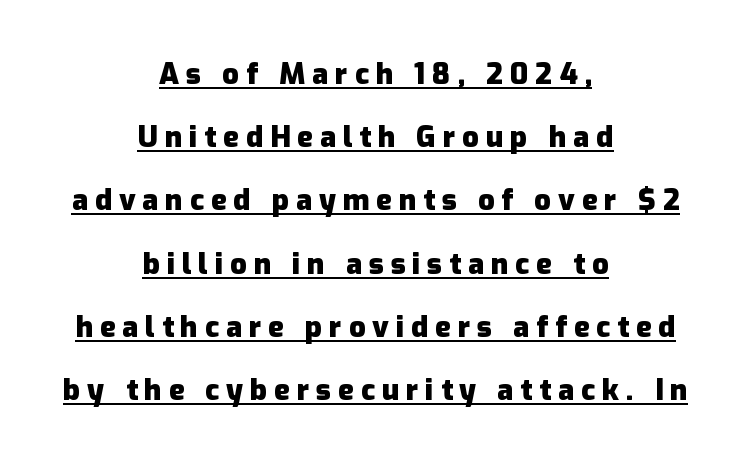
The image shows 29 px heavy sans-serif type, upright; set centered, loose line spacing (2.18x), unusually wide letter spacing (+0.24 em), underlined; low stroke contrast and a medium x-height.
